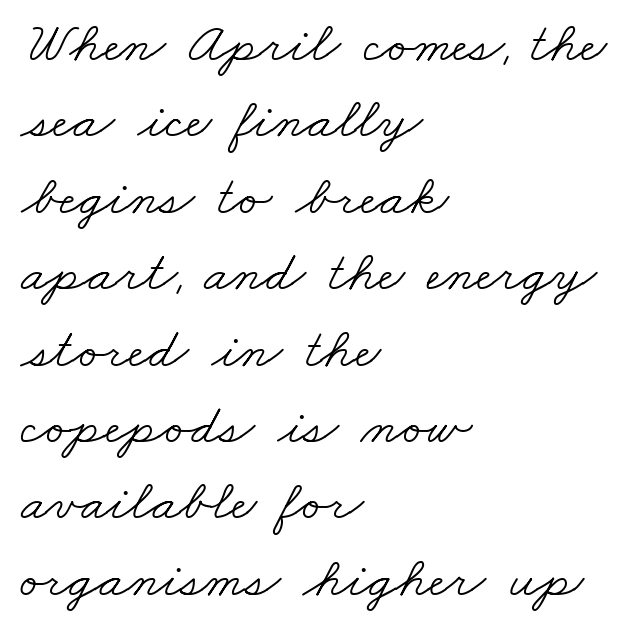
Counters stay open thanks to moderate or lighter strokes. Letters rest on an invisible, unmarked baseline. There is no visible air inserted between adjacent glyphs. The setting favours the left margin, as ordinary paragraphs usually do.
